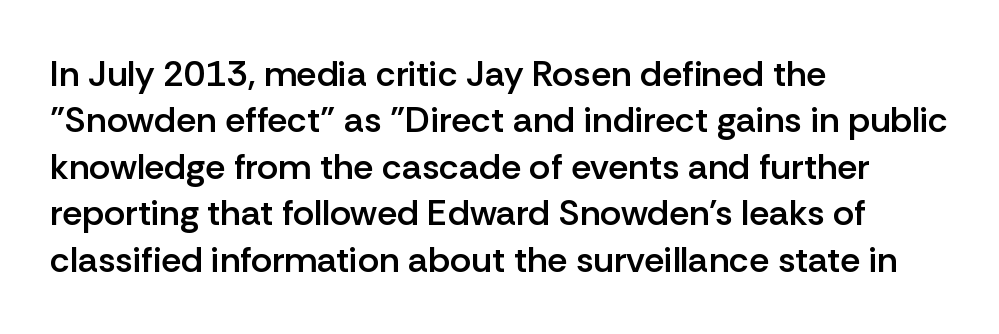
The image shows 36 px semibold sans-serif type, upright; set left-aligned, normal line spacing (1.29x), normal letter spacing, not underlined; low stroke contrast and a medium x-height.
